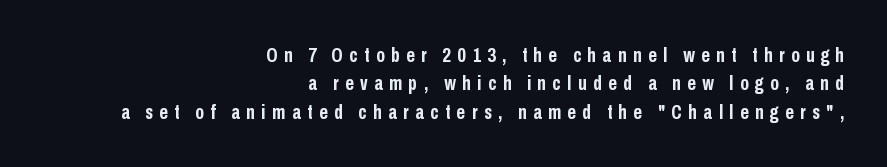
The image shows 21 px bold type, upright; set right-aligned, normal line spacing (1.35x), unusually wide letter spacing (+0.31 em), not underlined.
